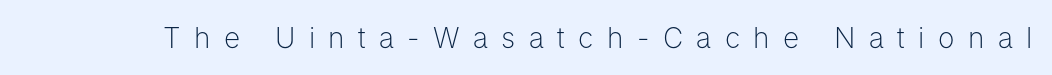
Q: Is the text bold? A: No.
Q: Is the text italic (slanted)? A: No, it is upright.
Q: Is the typeface a serif or a sans-serif typeface? A: Sans-serif.
Q: Is the text underlined? A: No.
Q: Is the spacing between letters normal or unusually wide? A: Unusually wide.
Q: Width (condensed, normal, or wide)? A: Normal.
Q: Stroke contrast? A: Low.
Q: x-height? A: Medium.
Q: Monospaced? A: No.
